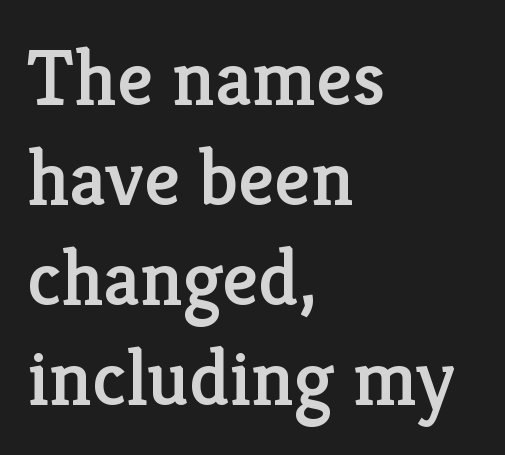
This sample keeps an unexceptional amount of space between lines. Leftover space on each line is placed entirely after the last word. Short note: letters normally spaced. This rendering features lettering with no underline.
